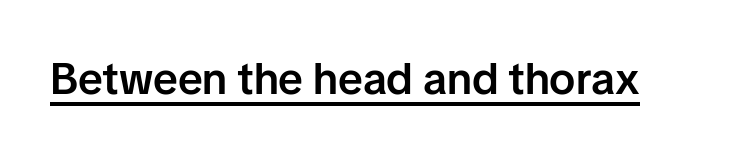
Notice how a bar underscores the lettering throughout. These lines are composed in type without serifs. Unlike italic type, these characters show no tilt at all. Bold? Not quite — semibold, heavier than regular but stopping short. The type is set solid horizontally, with unmodified tracking. The letters advance in unequal steps, a hallmark of proportional type.
